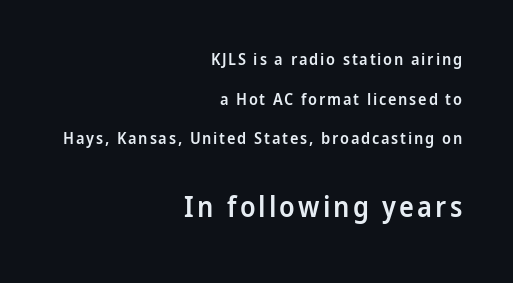
{"serif": "no", "italic": "no", "bold": "semi", "weight": "semibold", "width": "normal", "stroke_contrast": "low", "x_height": "medium", "monospaced": "no", "underline": "no", "align": "right", "line_spacing": "loose", "line_spacing_ratio": 2.48, "larger_block": "second", "size_ratio": 1.75, "glyph_px": 28}
